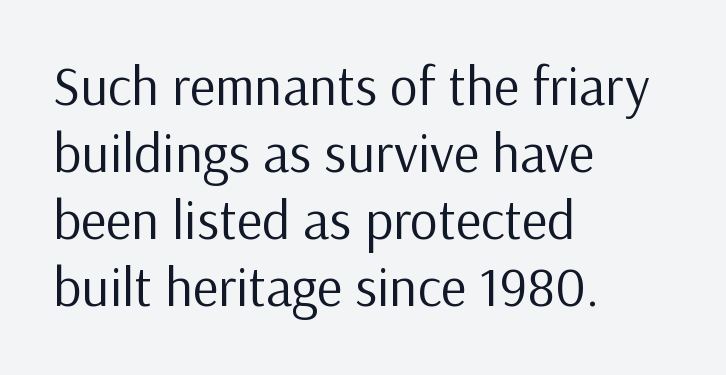
Stems here are at most as thick as an everyday book face. Vertical strokes here are truly vertical. The rendering anchors every line to the left-hand side. The characters display no serif detailing; their extremities are plain. A bare baseline throughout the passage. Each letter keeps its own natural width here, so spacing adapts to shape.
